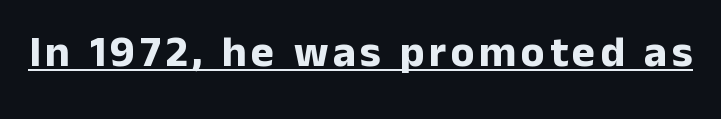
Q: Is the text bold? A: Yes.
Q: Is the text italic (slanted)? A: No, it is upright.
Q: Is the typeface a serif or a sans-serif typeface? A: Sans-serif.
Q: Is the text underlined? A: Yes.
Q: Width (condensed, normal, or wide)? A: Normal.
Q: Stroke contrast? A: Low.
Q: x-height? A: Medium.
Q: Monospaced? A: No.
